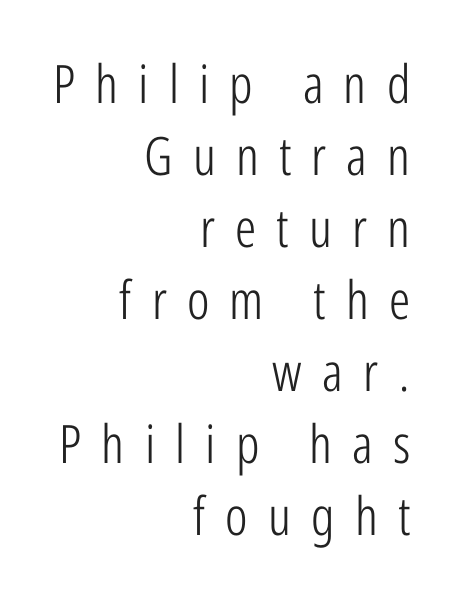
Line ends are locked; line starts wander. Nope, no serifs anywhere on these letters. The space between consecutive lines is moderate. Type without underlining. The line texture is sparse and dotted thanks to wide tracking.
